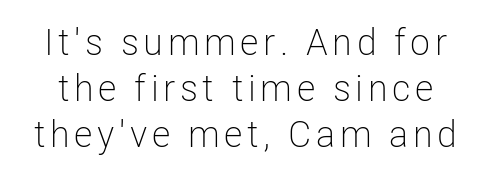
{"serif": "no", "italic": "no", "bold": "no", "weight": "light", "width": "condensed", "stroke_contrast": "low", "x_height": "medium", "monospaced": "no", "underline": "no", "line_spacing_ratio": 1.24, "glyph_px": 37}
